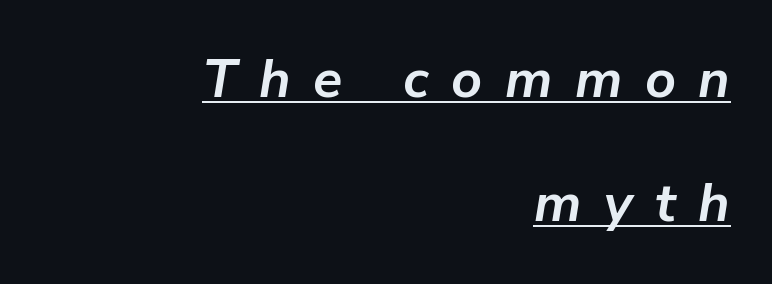
Q: Is the text bold? A: Yes.
Q: Is the text italic (slanted)? A: Yes, it leans right by about 9 degrees.
Q: Is the text underlined? A: Yes.
Q: How is the paragraph aligned? A: Right-aligned.
Q: Is the spacing between letters normal or unusually wide? A: Unusually wide.
Q: Is the spacing between lines tight, normal or loose? A: Loose.
Q: Width (condensed, normal, or wide)? A: Normal.
Q: Stroke contrast? A: Low.
Q: x-height? A: Medium.
Q: Monospaced? A: No.
